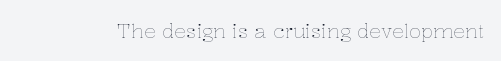
The image shows 20 px text type, upright; set normal letter spacing, not underlined.
